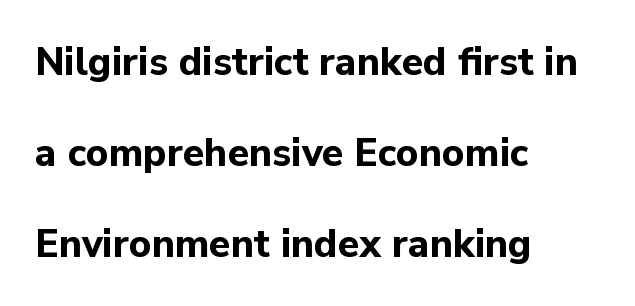
{"serif": "no", "italic": "no", "bold": "yes", "weight": "bold", "width": "normal", "stroke_contrast": "low", "x_height": "medium", "monospaced": "no", "underline": "no", "align": "left", "line_spacing": "loose", "line_spacing_ratio": 2.33, "letter_spacing": "normal", "letter_spacing_em": 0.0, "glyph_px": 39}
